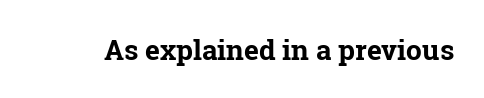
Every stem runs plumb, perpendicular to the baseline. Descenders are the only things crossing below the line. The glyphs in this specimen are seriffed. Set as a true bold cut, around the 700 mark. Tracking value appears to be zero — textbook default spacing.
